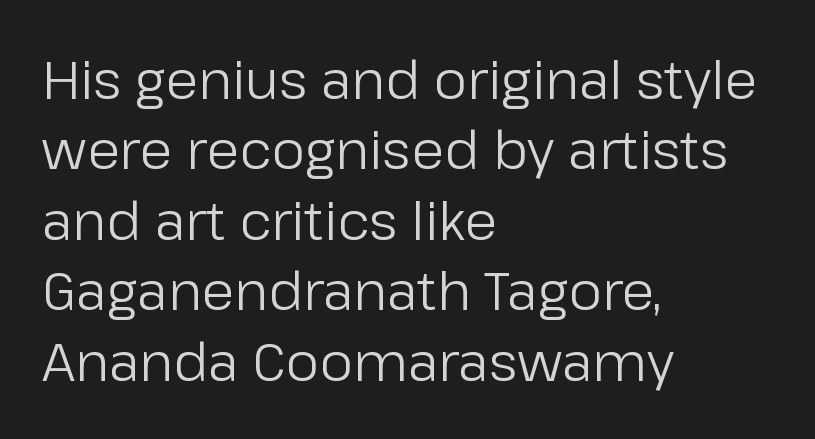
Q: Is the text bold? A: No.
Q: Is the text italic (slanted)? A: No, it is upright.
Q: Is the typeface a serif or a sans-serif typeface? A: Sans-serif.
Q: Is the text underlined? A: No.
Q: How is the paragraph aligned? A: Left-aligned.
Q: Is the spacing between letters normal or unusually wide? A: Normal.
Q: Is the spacing between lines tight, normal or loose? A: Normal.
Q: Width (condensed, normal, or wide)? A: Normal.
Q: Stroke contrast? A: Low.
Q: x-height? A: Medium.
Q: Monospaced? A: No.
